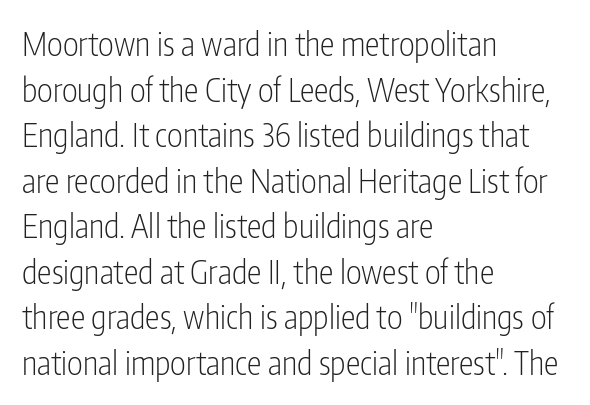
{"serif": "no", "italic": "no", "bold": "no", "weight": "light", "width": "condensed", "stroke_contrast": "low", "x_height": "medium", "monospaced": "no", "underline": "no", "align": "left", "line_spacing": "normal", "line_spacing_ratio": 1.38, "letter_spacing": "normal", "letter_spacing_em": 0.0, "glyph_px": 33}
